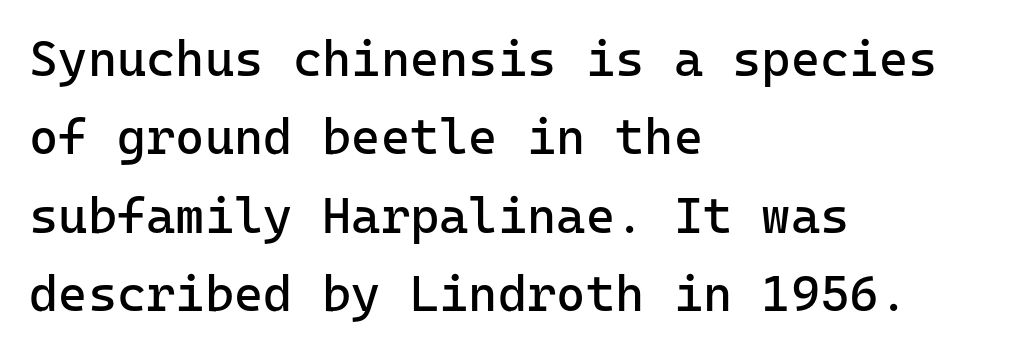
Q: Is the text bold? A: No.
Q: Is the text italic (slanted)? A: No, it is upright.
Q: Is the typeface a serif or a sans-serif typeface? A: Sans-serif.
Q: Is the text underlined? A: No.
Q: How is the paragraph aligned? A: Left-aligned.
Q: Is the spacing between letters normal or unusually wide? A: Normal.
Q: Is the spacing between lines tight, normal or loose? A: Normal.
Q: Width (condensed, normal, or wide)? A: Normal.
Q: Stroke contrast? A: Low.
Q: x-height? A: Medium.
